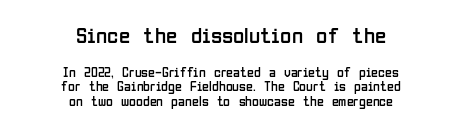
The image shows 23 px text type, upright; set centered, tight line spacing (1.05x), normal letter spacing, not underlined; the first (top) block is 1.64x larger.
